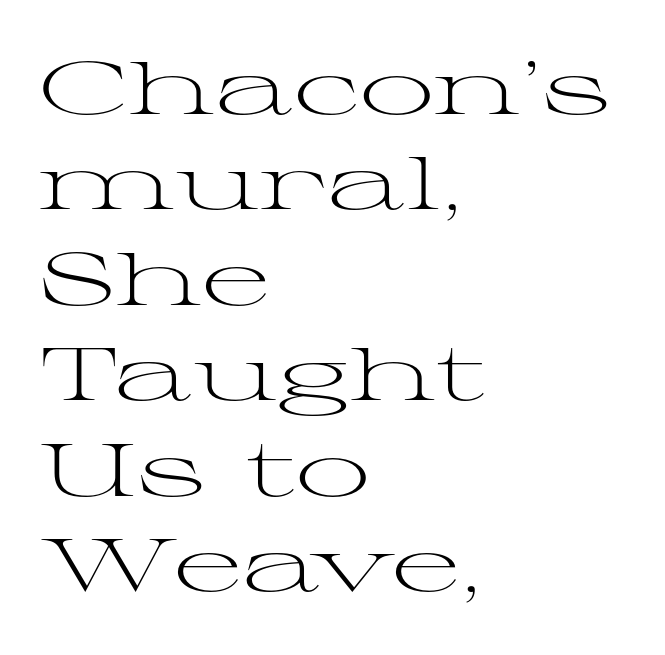
The image shows 74 px light, wide serif type, upright; set left-aligned, normal line spacing (1.29x), normal letter spacing, not underlined; medium stroke contrast and a medium x-height.
